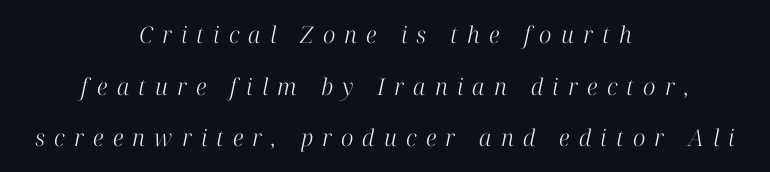
The image shows 23 px text type, italic (leaning right); set centered, loose line spacing (2.24x), unusually wide letter spacing (+0.4 em), not underlined.
